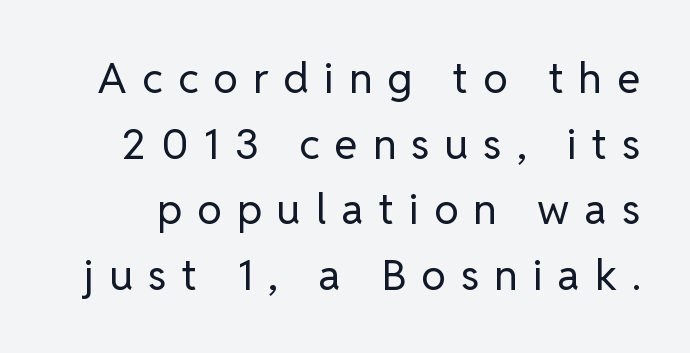
Does the type have serifs? No, each stem ends abruptly. Check the space under the baseline: it is left empty. Here the designer chose a conventional face with non-uniform glyph widths. The horizontal fit of the characters is loose and conspicuously gappy. When letters stand straight like this, we call the style roman or upright. The vertical gap from one line to the next is medium.
